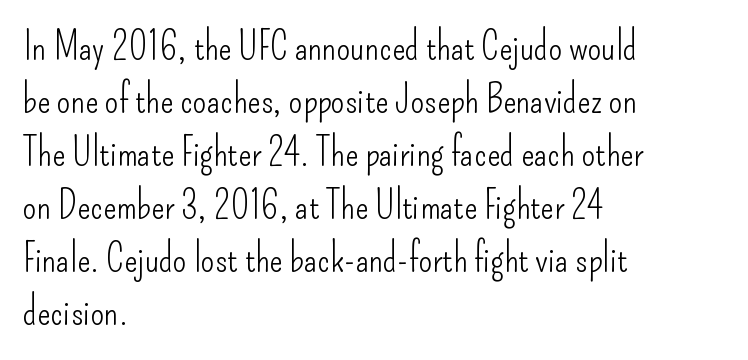
The image shows 39 px light, condensed sans-serif type, upright; set left-aligned, normal line spacing (1.36x), normal letter spacing, not underlined; low stroke contrast and a small x-height.
